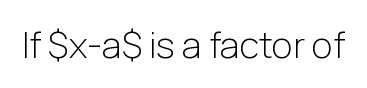
The image shows 36 px light sans-serif type, upright; set normal letter spacing, not underlined; low stroke contrast and a medium x-height.
